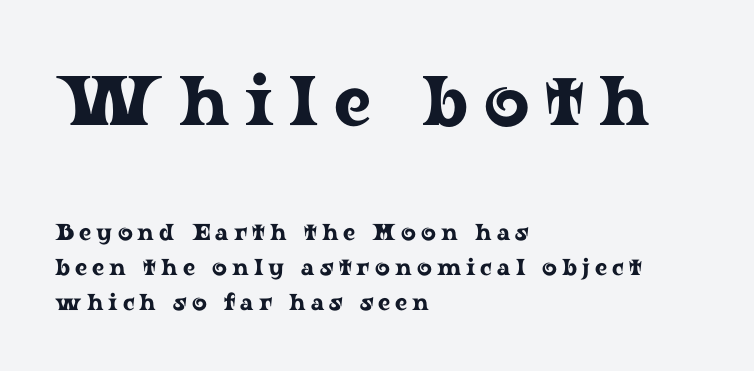
{"serif": "yes", "italic": "no", "width": "wide", "stroke_contrast": "low", "x_height": "medium", "monospaced": "no", "underline": "no", "align": "left", "line_spacing": "normal", "line_spacing_ratio": 1.52, "letter_spacing": "wide", "letter_spacing_em": 0.22, "larger_block": "first", "size_ratio": 3.04, "glyph_px": 70}
